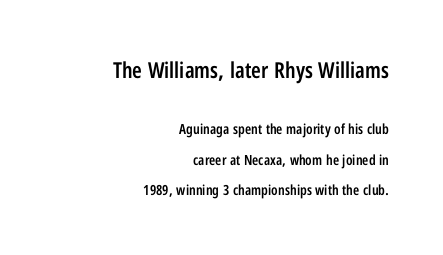
Q: Is the text bold? A: Semi-bold.
Q: Is the text italic (slanted)? A: No, it is upright.
Q: Is the text underlined? A: No.
Q: How is the paragraph aligned? A: Right-aligned.
Q: Is the spacing between letters normal or unusually wide? A: Normal.
Q: Is the spacing between lines tight, normal or loose? A: Loose.
Q: Which block of text is set in a larger size, the first (top) or the second (bottom)? A: The first (top) one.
